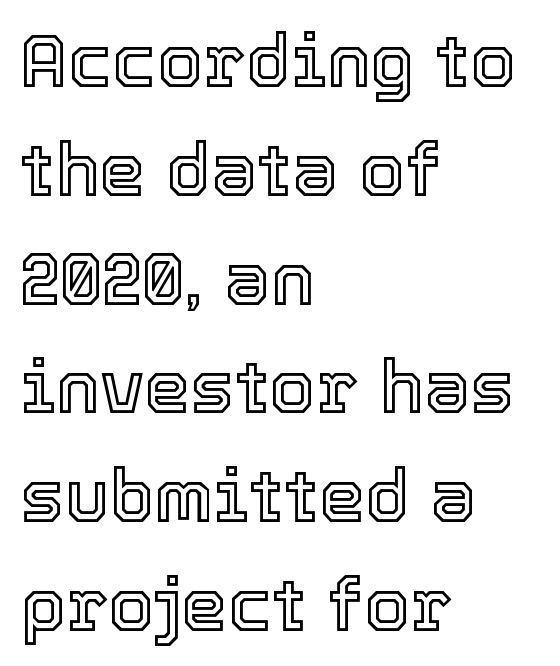
The image shows 74 px text type, upright; set left-aligned, normal line spacing (1.47x), normal letter spacing, not underlined; a medium x-height.
